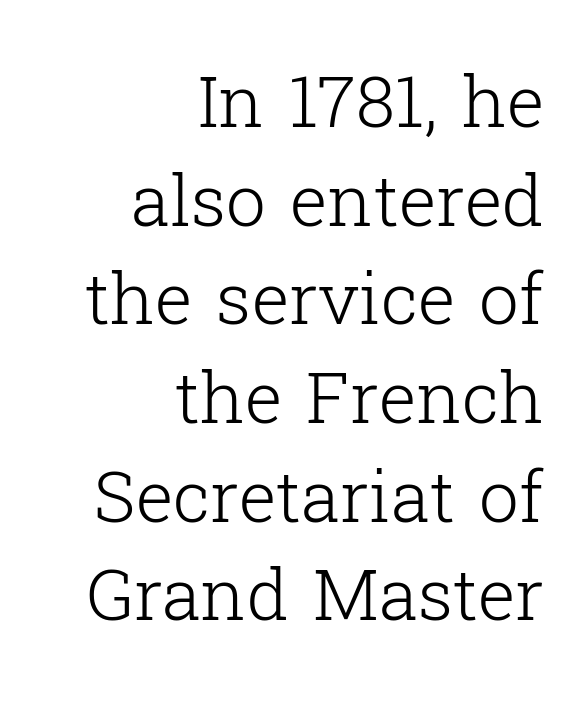
Q: Is the text bold? A: No.
Q: Is the text italic (slanted)? A: No, it is upright.
Q: Is the typeface a serif or a sans-serif typeface? A: Serif.
Q: Is the text underlined? A: No.
Q: How is the paragraph aligned? A: Right-aligned.
Q: Is the spacing between letters normal or unusually wide? A: Normal.
Q: Is the spacing between lines tight, normal or loose? A: Normal.
Q: Width (condensed, normal, or wide)? A: Normal.
Q: Stroke contrast? A: Low.
Q: x-height? A: Medium.
Q: Monospaced? A: No.
